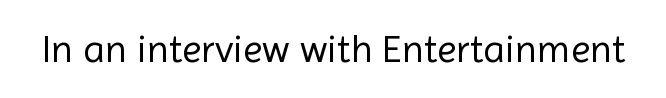
The image shows 39 px regular-weight sans-serif type, upright; set normal letter spacing, not underlined; a medium x-height.
